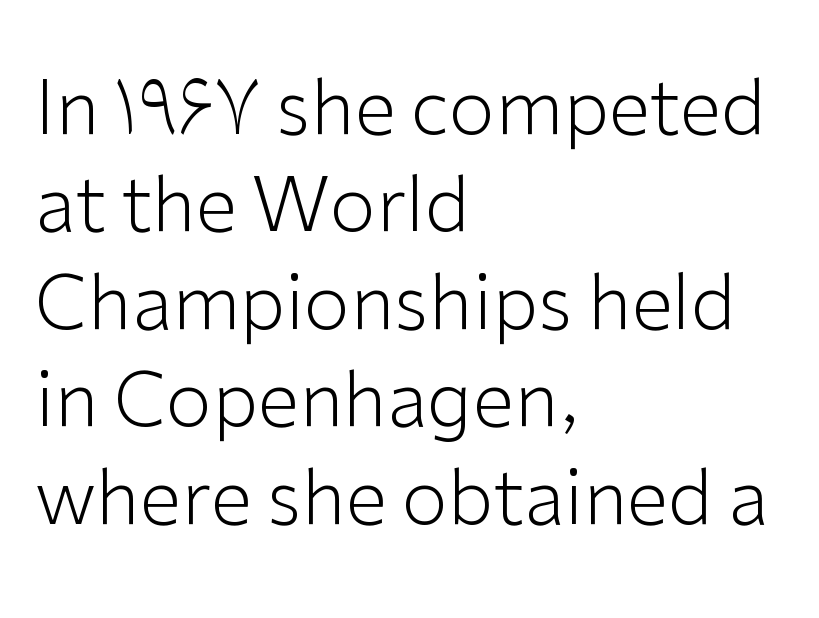
Q: Is the text bold? A: No.
Q: Is the text italic (slanted)? A: No, it is upright.
Q: Is the typeface a serif or a sans-serif typeface? A: Sans-serif.
Q: Is the text underlined? A: No.
Q: How is the paragraph aligned? A: Left-aligned.
Q: Is the spacing between letters normal or unusually wide? A: Normal.
Q: Is the spacing between lines tight, normal or loose? A: Normal.
Q: Width (condensed, normal, or wide)? A: Normal.
Q: Stroke contrast? A: Low.
Q: x-height? A: Medium.
Q: Monospaced? A: No.
